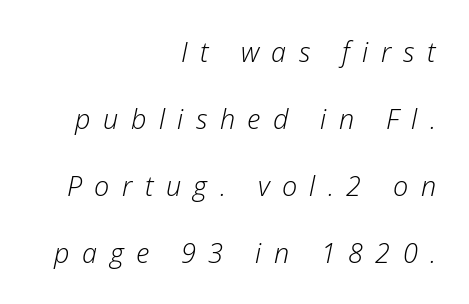
{"italic": "yes", "lean": "right", "slant_degrees": 12, "bold": "no", "underline": "no", "align": "right", "line_spacing": "loose", "line_spacing_ratio": 2.48, "letter_spacing": "wide", "letter_spacing_em": 0.46, "glyph_px": 27}
